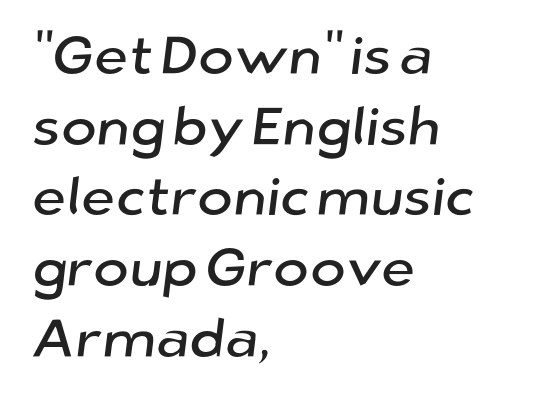
Q: Is the typeface a serif or a sans-serif typeface? A: Sans-serif.
Q: Is the text underlined? A: No.
Q: How is the paragraph aligned? A: Left-aligned.
Q: Is the spacing between letters normal or unusually wide? A: Normal.
Q: Is the spacing between lines tight, normal or loose? A: Normal.
Q: Width (condensed, normal, or wide)? A: Normal.
Q: Stroke contrast? A: Low.
Q: x-height? A: Medium.
Q: Monospaced? A: No.
